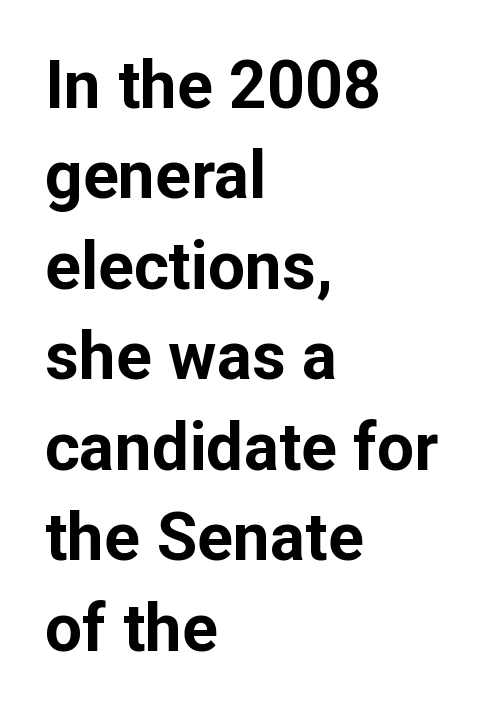
Q: Is the text bold? A: Yes.
Q: Is the text italic (slanted)? A: No, it is upright.
Q: Is the typeface a serif or a sans-serif typeface? A: Sans-serif.
Q: Is the text underlined? A: No.
Q: How is the paragraph aligned? A: Left-aligned.
Q: Is the spacing between letters normal or unusually wide? A: Normal.
Q: Is the spacing between lines tight, normal or loose? A: Normal.
Q: Width (condensed, normal, or wide)? A: Normal.
Q: Stroke contrast? A: Low.
Q: x-height? A: Medium.
Q: Monospaced? A: No.
